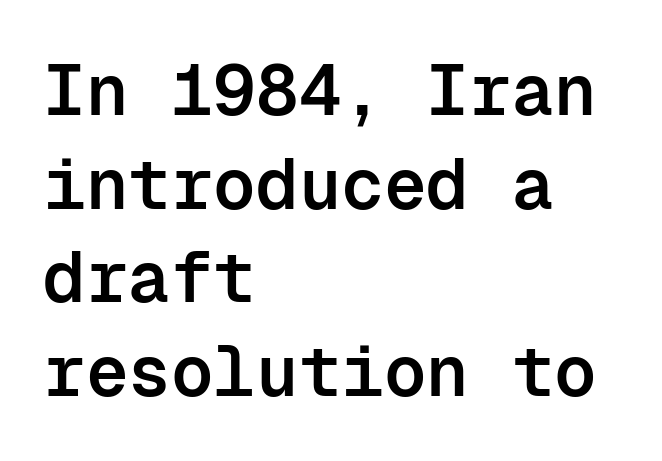
Q: Is the text bold? A: Semi-bold.
Q: Is the text italic (slanted)? A: No, it is upright.
Q: Is the typeface a serif or a sans-serif typeface? A: Sans-serif.
Q: Is the text underlined? A: No.
Q: How is the paragraph aligned? A: Left-aligned.
Q: Is the spacing between letters normal or unusually wide? A: Normal.
Q: Is the spacing between lines tight, normal or loose? A: Normal.
Q: Width (condensed, normal, or wide)? A: Normal.
Q: Stroke contrast? A: Low.
Q: x-height? A: Medium.
Q: Monospaced? A: Yes.
